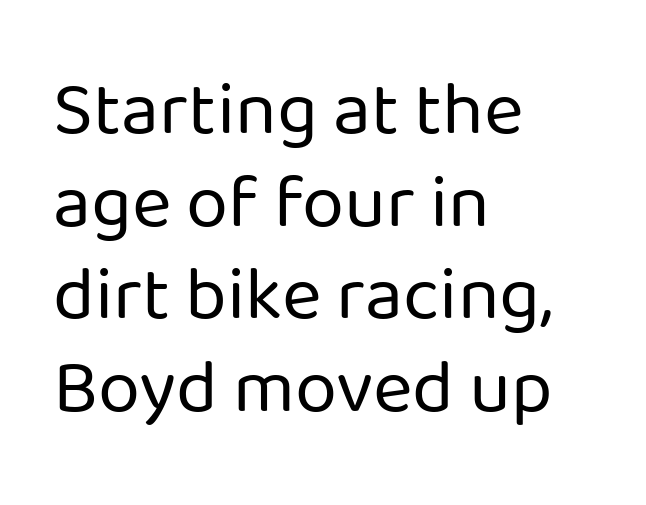
This sample has the flowing, uneven cadence of proportional lettering. A typesetter would mark this as roman, not italic. The lines in this sample share a left origin and differ only in where they stop. Compared with typical body copy, the letter spacing here is the same. Unmarked baselines from the first word to the last.
